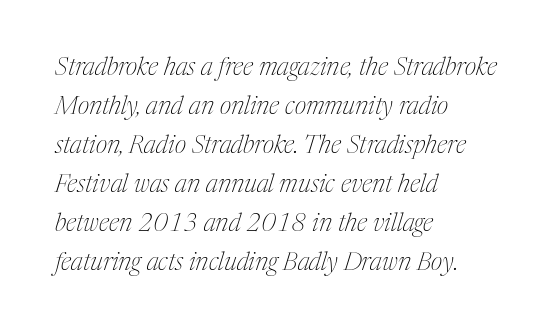
Q: Is the text bold? A: No.
Q: Is the text italic (slanted)? A: Yes, it leans right by about 17 degrees.
Q: Is the text underlined? A: No.
Q: How is the paragraph aligned? A: Left-aligned.
Q: Is the spacing between letters normal or unusually wide? A: Normal.
Q: Is the spacing between lines tight, normal or loose? A: Normal.
